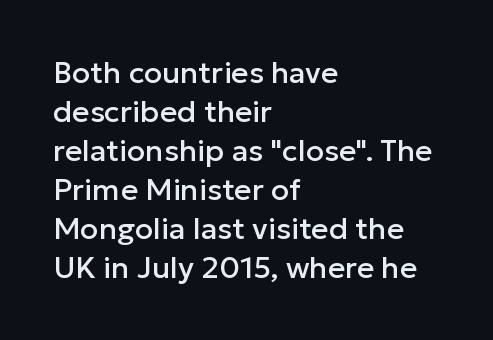
Line spacing here is normal. Words appear dense and cohesive because spacing is normal. Horizontal alignment here is leftward, the default for most running prose. Italic? Not at all — the glyphs are vertical. Classification — sans serif.
